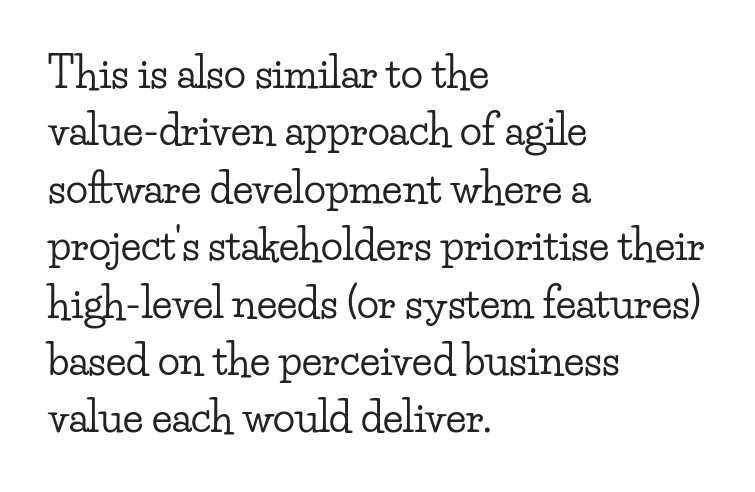
The image shows 41 px wide serif type, upright; set left-aligned, normal line spacing (1.4x), normal letter spacing, not underlined; low stroke contrast and a small x-height.
